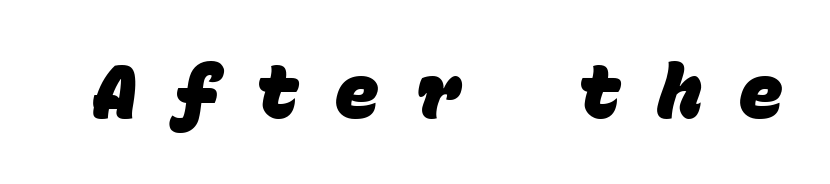
{"serif": "no", "bold": "yes", "weight": "heavy", "width": "normal", "stroke_contrast": "low", "x_height": "large", "monospaced": "yes", "underline": "no", "letter_spacing": "wide", "letter_spacing_em": 0.49, "glyph_px": 74}
